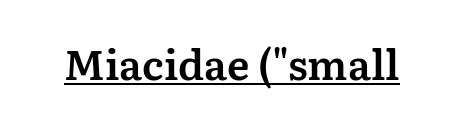
Q: Is the text italic (slanted)? A: No, it is upright.
Q: Is the typeface a serif or a sans-serif typeface? A: Serif.
Q: Is the text underlined? A: Yes.
Q: Is the spacing between letters normal or unusually wide? A: Normal.
Q: Width (condensed, normal, or wide)? A: Normal.
Q: Stroke contrast? A: Medium.
Q: x-height? A: Medium.
Q: Monospaced? A: No.
